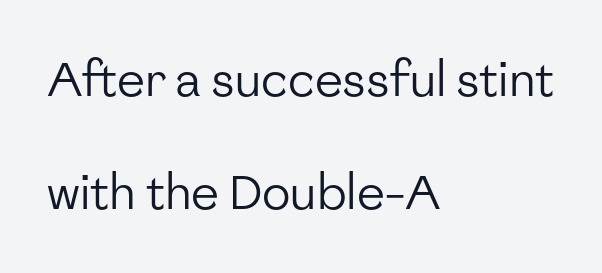
This rendering uses left alignment, leaving the right contour irregular. The rendering uses natural spacing where letterforms have individual widths. Each stroke keeps to a modest, everyday thickness or less. The specimen reads as upright at a glance.
